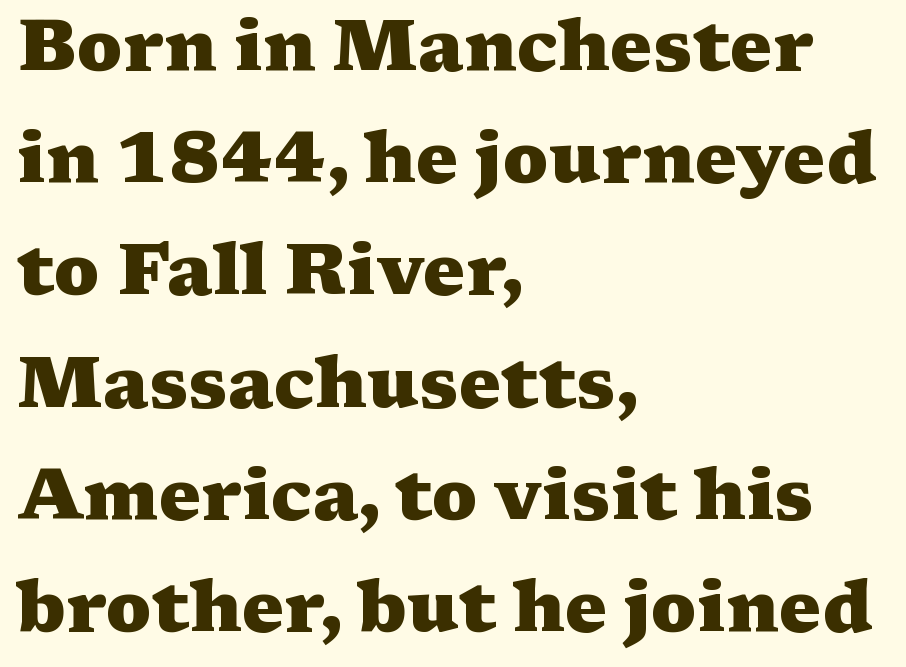
Q: Is the text bold? A: Yes.
Q: Is the text italic (slanted)? A: No, it is upright.
Q: Is the typeface a serif or a sans-serif typeface? A: Serif.
Q: Is the text underlined? A: No.
Q: How is the paragraph aligned? A: Left-aligned.
Q: Is the spacing between letters normal or unusually wide? A: Normal.
Q: Is the spacing between lines tight, normal or loose? A: Normal.
Q: Width (condensed, normal, or wide)? A: Wide.
Q: Stroke contrast? A: Medium.
Q: x-height? A: Medium.
Q: Monospaced? A: No.
